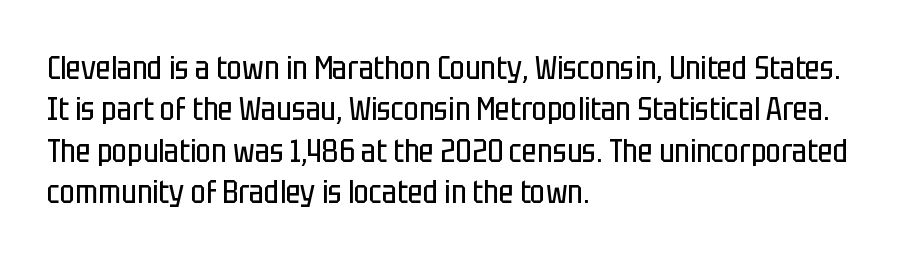
What kind of face is this? One without serifs — a sans. Quick note: underline off. Regular leading. The lines are quadded left. This sample has the flowing, uneven cadence of proportional lettering.
